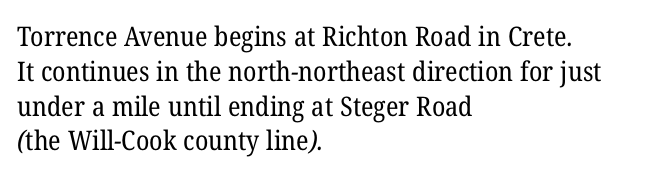
Q: Is the text bold? A: No.
Q: Is the text underlined? A: No.
Q: How is the paragraph aligned? A: Left-aligned.
Q: Is the spacing between letters normal or unusually wide? A: Normal.
Q: Is the spacing between lines tight, normal or loose? A: Normal.
